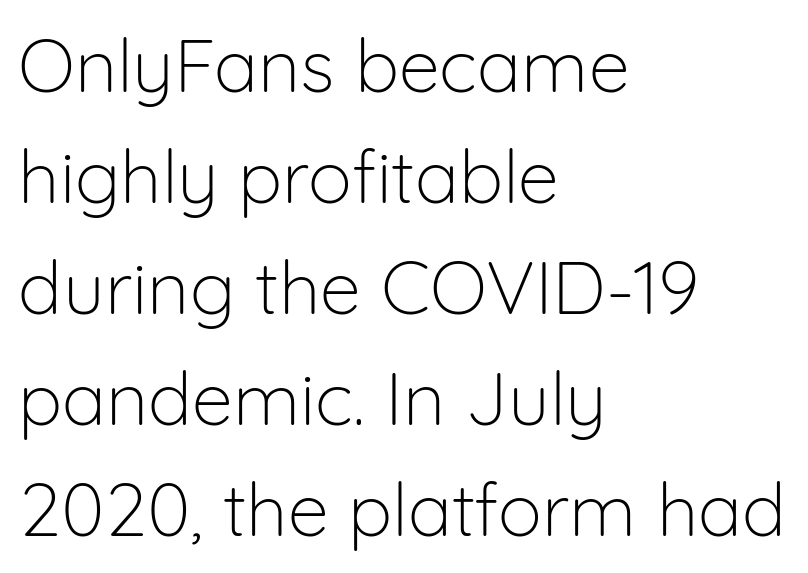
Italic? Not at all — the glyphs are vertical. Quick note: interline space is typical. Honestly, the letter spacing is just normal — you wouldn't notice it. These lines are rendered in a variable-pitch font. The glyphs are unaccompanied by any horizontal stroke below them. Horizontally, the lines are justified to the leading edge only.
